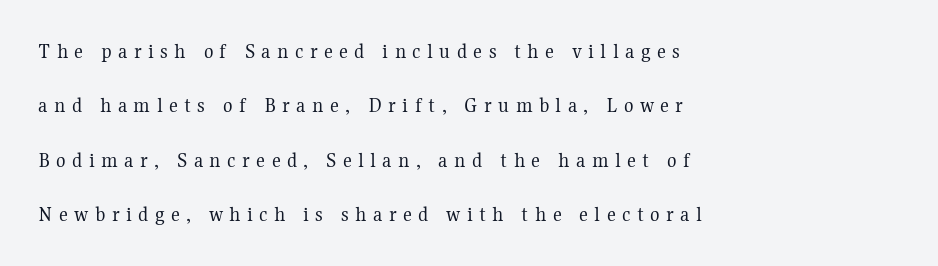
Q: Is the text bold? A: No.
Q: Is the text italic (slanted)? A: No, it is upright.
Q: Is the text underlined? A: No.
Q: How is the paragraph aligned? A: Left-aligned.
Q: Is the spacing between letters normal or unusually wide? A: Unusually wide.
Q: Is the spacing between lines tight, normal or loose? A: Loose.
